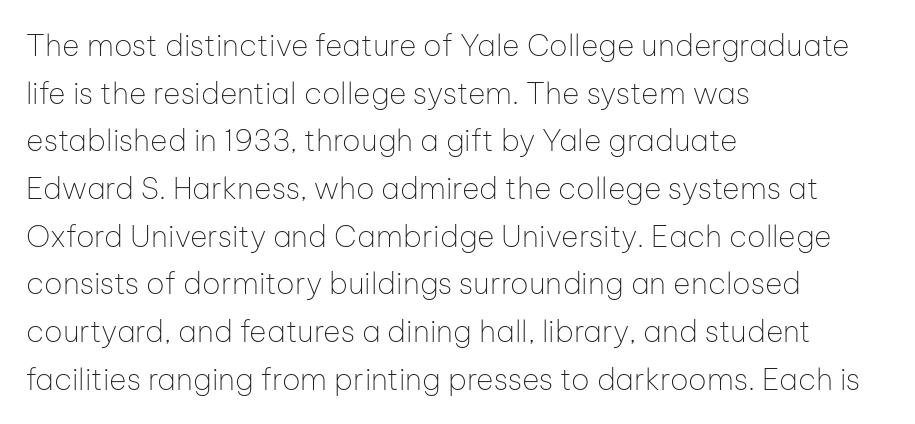
{"serif": "no", "italic": "no", "bold": "no", "weight": "thin", "width": "normal", "stroke_contrast": "low", "x_height": "medium", "monospaced": "no", "underline": "no", "align": "left", "line_spacing": "normal", "line_spacing_ratio": 1.59, "letter_spacing": "normal", "letter_spacing_em": 0.0, "glyph_px": 30}
